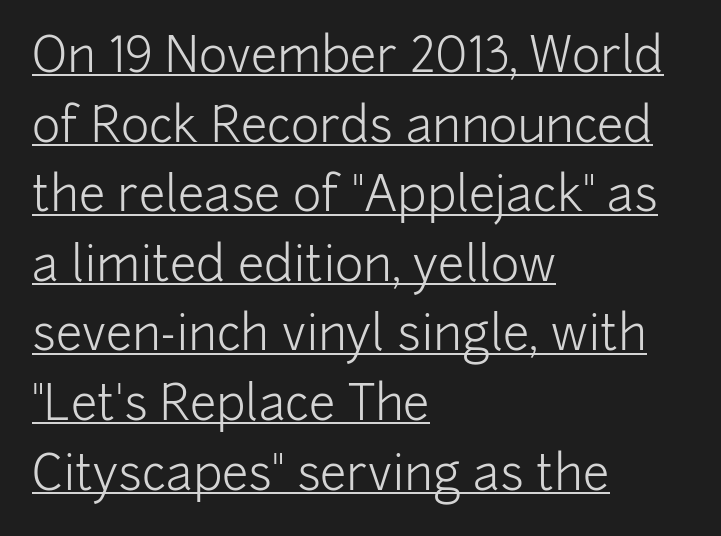
The image shows 48 px light sans-serif type, upright; set left-aligned, normal line spacing (1.45x), normal letter spacing, underlined; low stroke contrast and a medium x-height.
